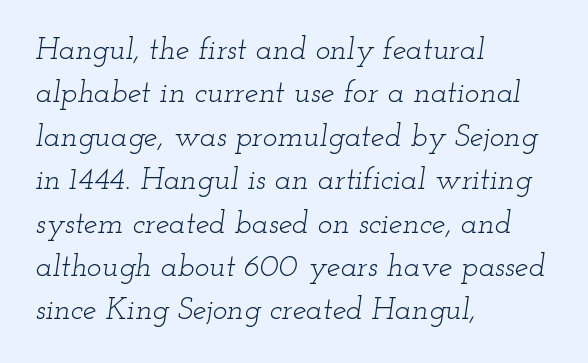
{"serif": "yes", "italic": "yes", "lean": "right", "slant_degrees": 12, "bold": "no", "weight": "light", "width": "wide", "stroke_contrast": "low", "x_height": "small", "monospaced": "no", "underline": "no", "align": "left", "line_spacing": "normal", "line_spacing_ratio": 1.4, "letter_spacing": "normal", "letter_spacing_em": 0.0, "glyph_px": 31}
